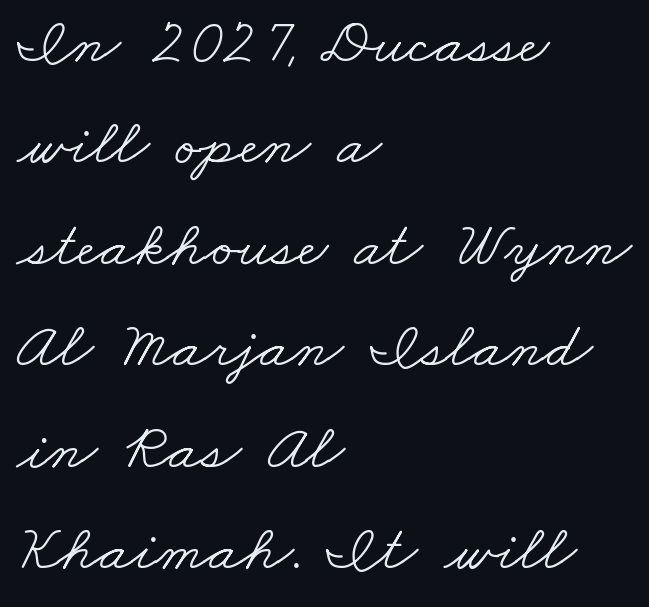
Q: Is the text bold? A: No.
Q: Is the typeface a serif or a sans-serif typeface? A: Serif.
Q: Is the text underlined? A: No.
Q: How is the paragraph aligned? A: Left-aligned.
Q: Is the spacing between letters normal or unusually wide? A: Normal.
Q: Is the spacing between lines tight, normal or loose? A: Normal.
Q: Width (condensed, normal, or wide)? A: Wide.
Q: Stroke contrast? A: Low.
Q: x-height? A: Small.
Q: Monospaced? A: No.
